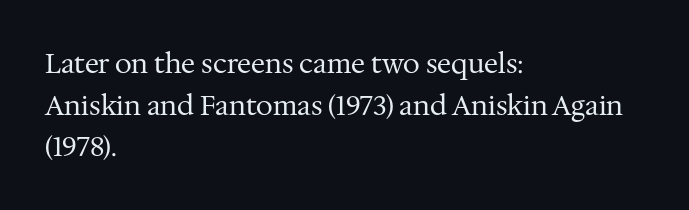
This sample uses an upright cut, with every glyph sitting square on the baseline. Lines of text with bare space underneath. The setting favours the left margin, as ordinary paragraphs usually do. Leading: standard. The typesetting does not lean heavy: it is not bold. You could call the tracking neutral — neither tight nor loose.
